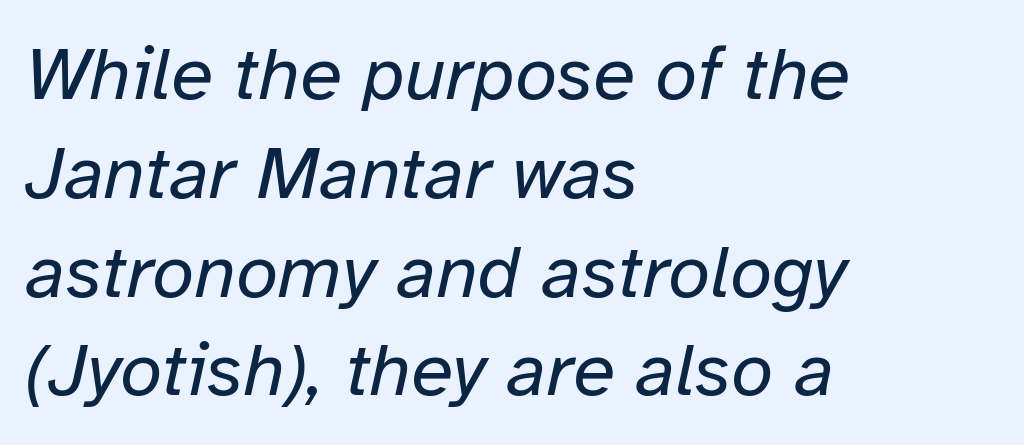
Q: Is the text bold? A: No.
Q: Is the text italic (slanted)? A: Yes, it leans right by about 12 degrees.
Q: Is the text underlined? A: No.
Q: How is the paragraph aligned? A: Left-aligned.
Q: Is the spacing between letters normal or unusually wide? A: Normal.
Q: Is the spacing between lines tight, normal or loose? A: Normal.
Q: Width (condensed, normal, or wide)? A: Normal.
Q: Stroke contrast? A: Low.
Q: x-height? A: Medium.
Q: Monospaced? A: No.
